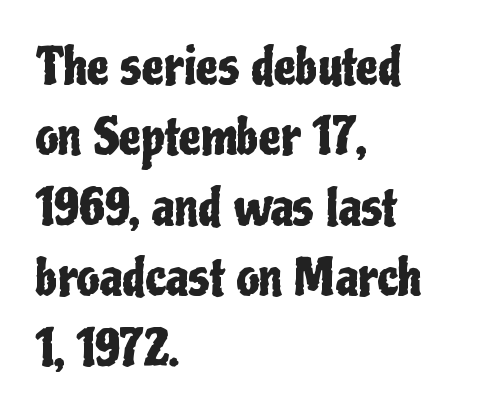
The image shows 50 px condensed sans-serif type, upright; set left-aligned, normal line spacing (1.41x), normal letter spacing, not underlined; low stroke contrast and a medium x-height.
